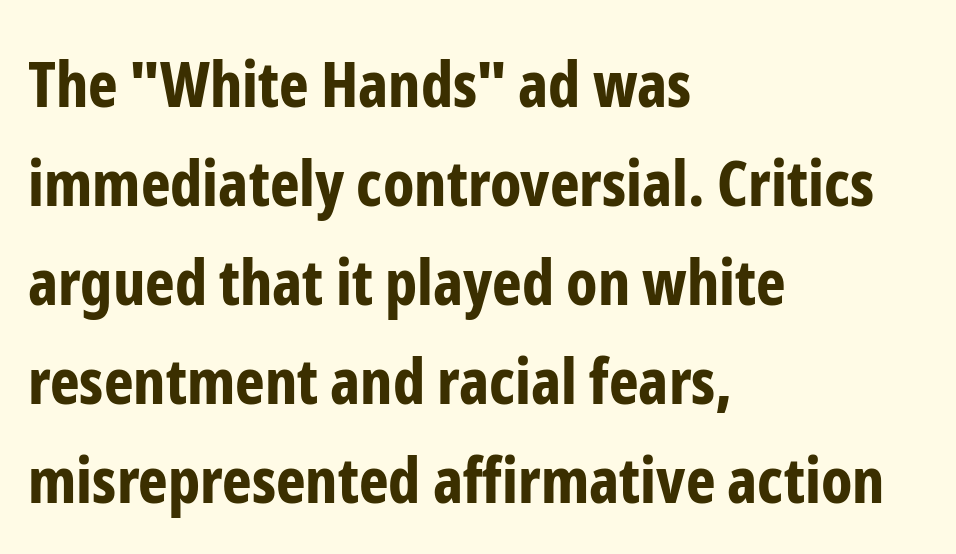
Unlike a traditional serif, this face leaves its strokes unadorned. Italic? Not at all — the glyphs are vertical. Is the block centered? No — it sits flush against the left margin. The rendering uses natural spacing where letterforms have individual widths.
